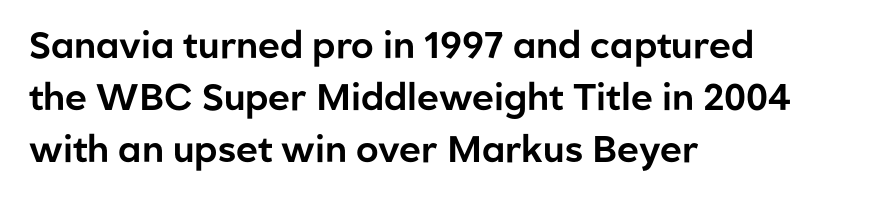
The letters advance in unequal steps, a hallmark of proportional type. Letterform terminals end flat and unadorned throughout the passage. Underlining? Definitely not there. This sample uses an upright cut, with every glyph sitting square on the baseline. Characters follow at the spacing the type designer built in.
